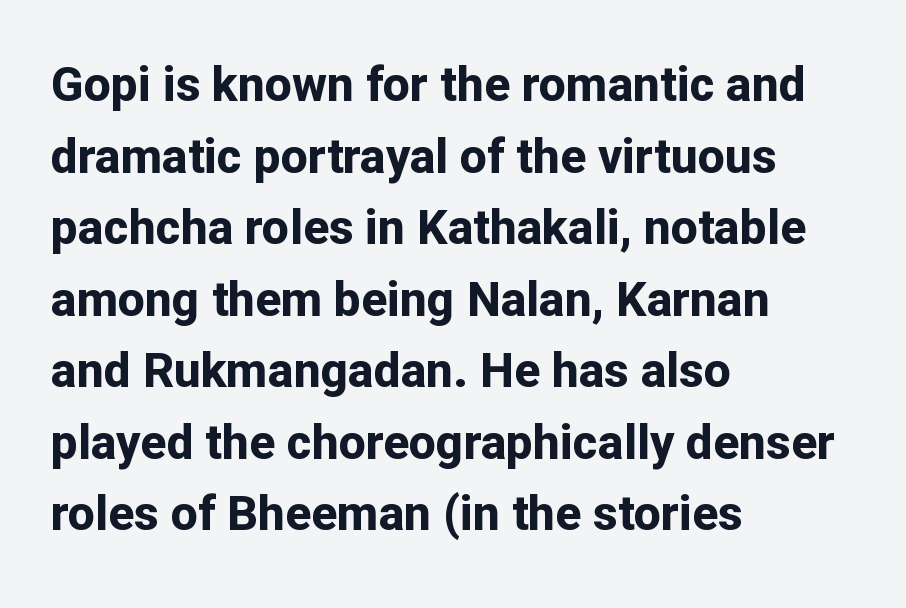
The image shows 48 px bold sans-serif type, upright; set left-aligned, normal line spacing (1.49x), normal letter spacing, not underlined; low stroke contrast and a medium x-height.
